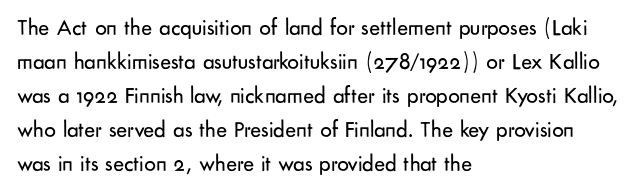
The type sits square on the baseline with zero lean. Stem width sits at or under what a default text font uses. Horizontally, the lines are justified to the leading edge only. This sample keeps an unexceptional amount of space between lines. The space beneath each line is pristine and unruled. There is no visible air inserted between adjacent glyphs.
